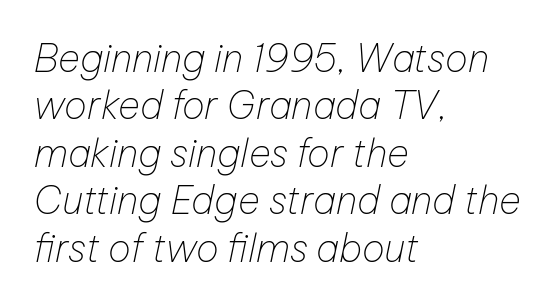
{"italic": "yes", "lean": "right", "slant_degrees": 12, "bold": "no", "weight": "thin", "width": "normal", "stroke_contrast": "low", "x_height": "medium", "monospaced": "no", "underline": "no", "align": "left", "line_spacing": "normal", "line_spacing_ratio": 1.25, "letter_spacing": "normal", "letter_spacing_em": 0.0, "glyph_px": 38}
